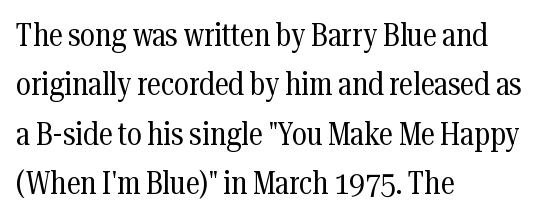
The image shows 32 px regular-weight, condensed serif type, upright; set left-aligned, normal line spacing (1.54x), normal letter spacing, not underlined; medium stroke contrast and a medium x-height.
